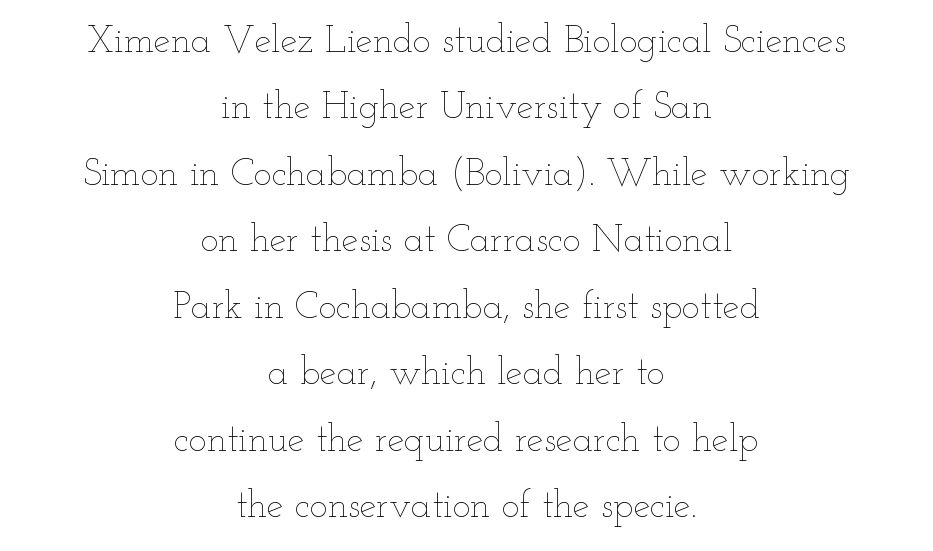
Varying glyph widths throughout — classic text-font behaviour. Every stem runs plumb, perpendicular to the baseline. Only glyphs here, with clear space below each row. Stems here are at most as thick as an everyday book face.
